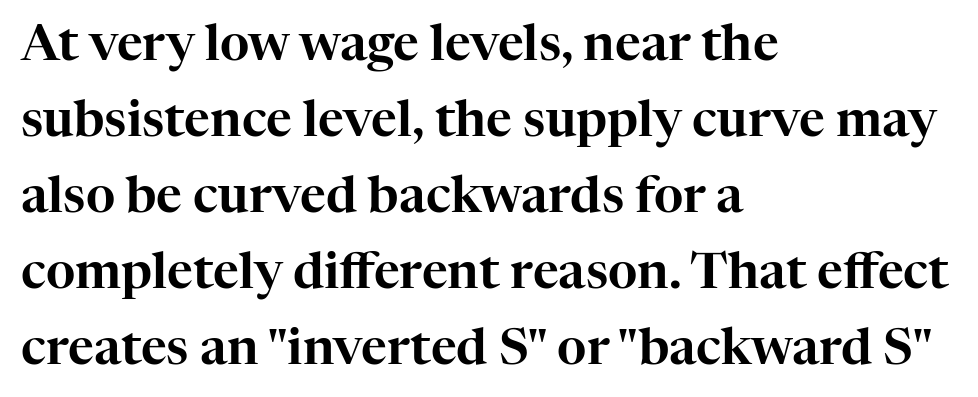
Here the designer chose a conventional face with non-uniform glyph widths. Horizontally, the lines are justified to the leading edge only. Characters follow at the spacing the type designer built in. The lines sit at an ordinary, default distance from one another. The zone under the glyphs is completely vacant. A serif font was chosen for this passage.
